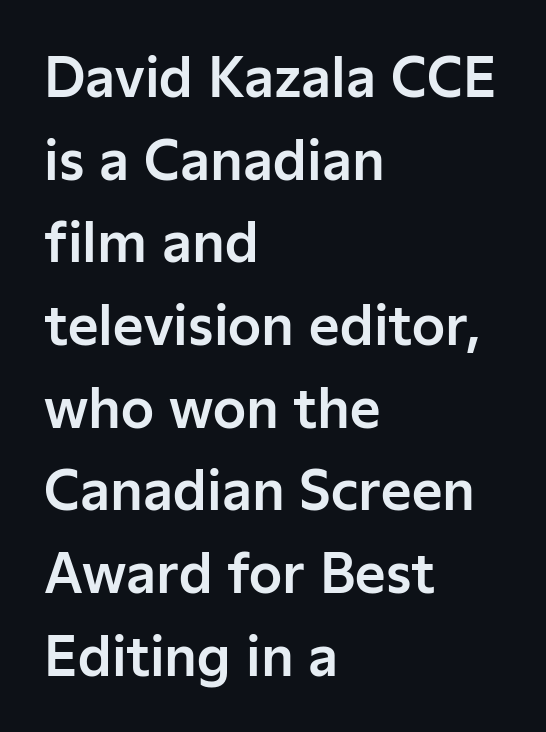
{"serif": "no", "italic": "no", "width": "normal", "stroke_contrast": "low", "x_height": "medium", "monospaced": "no", "underline": "no", "align": "left", "line_spacing": "normal", "line_spacing_ratio": 1.56, "letter_spacing": "normal", "letter_spacing_em": 0.0, "glyph_px": 53}
